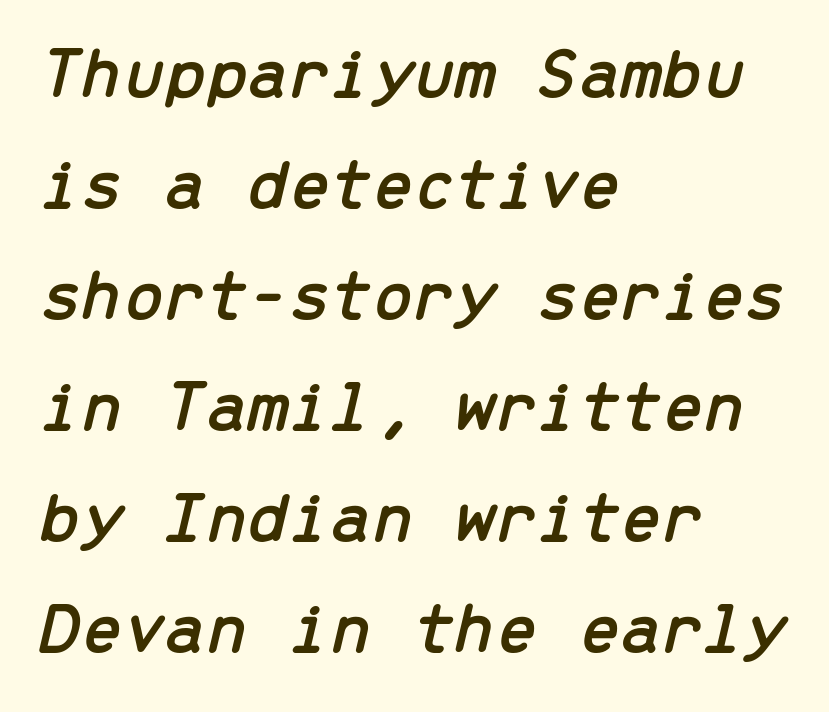
The rows are spaced the way most documents space them. Check under the words: just untouched page. The letterforms sit shoulder to shoulder at normal distance. The passage shown leans; its letterforms are oblique. Spacing verdict: monospaced, one width for all characters. This sample is left-justified, so line endings fall wherever the words run out.
